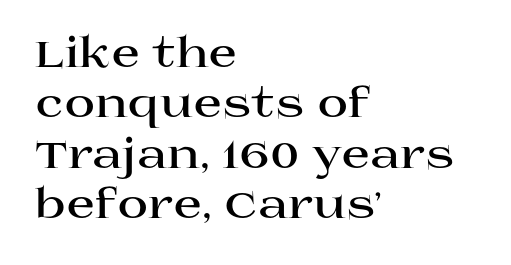
The tracking reads as untouched default to a designer's eye. Spacing verdict: proportional, widths tailored to each character. You can tell it's not italic because the verticals are truly vertical. Notice how thick the strokes are: this is what a full bold looks like. Type style note: has serifs. The rag falls on the right side of this text block.
